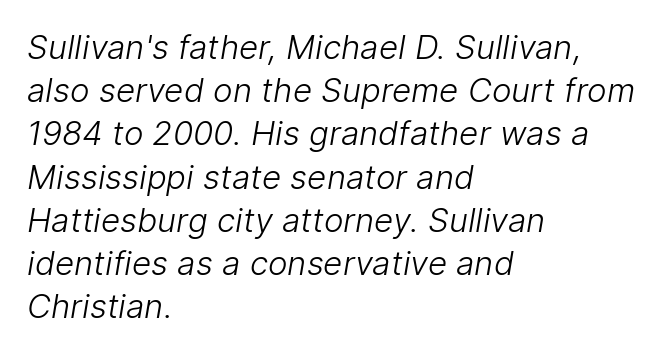
Stroke thickness stays within the range of a standard reading face or lighter. No feet cap the strokes, marking this as sans-serif type. Does the copy run flush right? No — it runs flush left. Each row of text sits above clean, open space.
